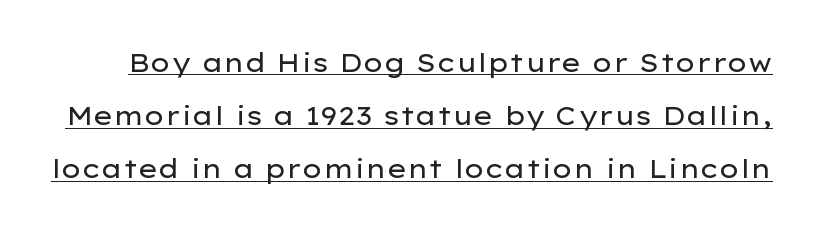
The typeface has the unassuming heft of standard copy or less. Nothing unusual about the tracking: characters are spaced as the font intends. This is underlined copy, the kind a proofreader might mark for attention. The designer dialed line spacing up above the default.
